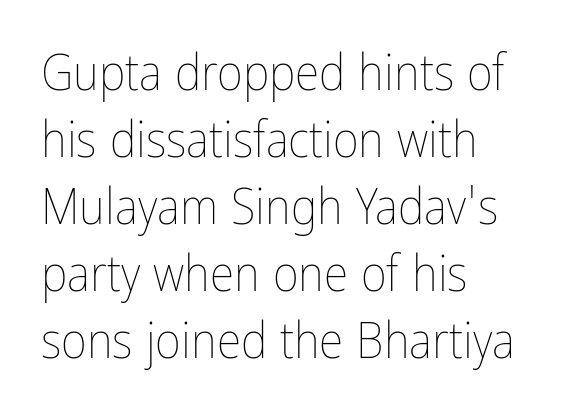
Q: Is the text bold? A: No.
Q: Is the text italic (slanted)? A: No, it is upright.
Q: Is the text underlined? A: No.
Q: How is the paragraph aligned? A: Left-aligned.
Q: Is the spacing between letters normal or unusually wide? A: Normal.
Q: Is the spacing between lines tight, normal or loose? A: Normal.
Q: Width (condensed, normal, or wide)? A: Condensed.
Q: Stroke contrast? A: Low.
Q: x-height? A: Medium.
Q: Monospaced? A: No.
